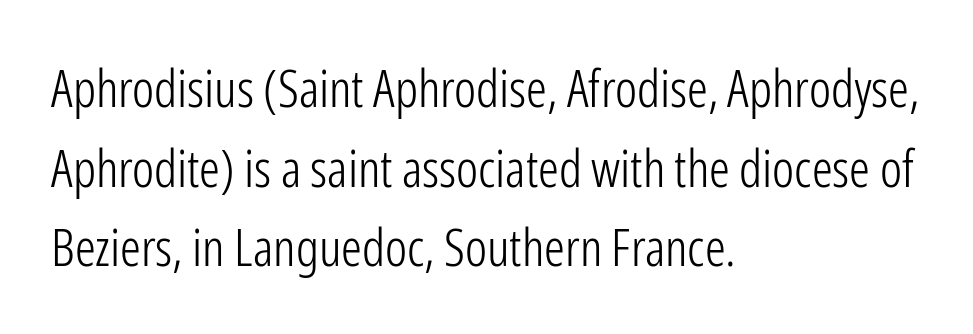
{"serif": "no", "italic": "no", "bold": "no", "weight": "light", "width": "condensed", "stroke_contrast": "low", "x_height": "medium", "monospaced": "no", "underline": "no", "align": "left", "line_spacing": "normal", "line_spacing_ratio": 1.53, "letter_spacing": "normal", "letter_spacing_em": 0.0, "glyph_px": 52}
